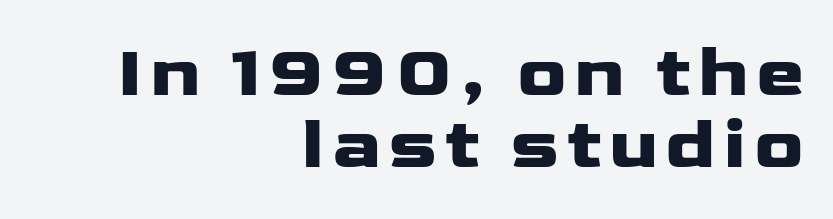
Q: Is the text bold? A: Yes.
Q: Is the text italic (slanted)? A: No, it is upright.
Q: Is the typeface a serif or a sans-serif typeface? A: Sans-serif.
Q: Is the text underlined? A: No.
Q: How is the paragraph aligned? A: Right-aligned.
Q: Is the spacing between lines tight, normal or loose? A: Tight.
Q: Width (condensed, normal, or wide)? A: Wide.
Q: Stroke contrast? A: Low.
Q: x-height? A: Medium.
Q: Monospaced? A: No.
